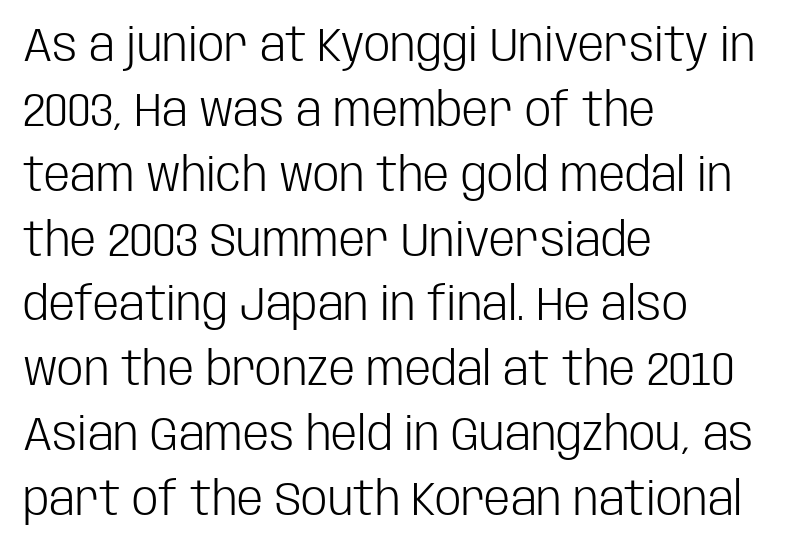
Q: Is the text bold? A: No.
Q: Is the text italic (slanted)? A: No, it is upright.
Q: Is the typeface a serif or a sans-serif typeface? A: Sans-serif.
Q: Is the text underlined? A: No.
Q: How is the paragraph aligned? A: Left-aligned.
Q: Is the spacing between letters normal or unusually wide? A: Normal.
Q: Is the spacing between lines tight, normal or loose? A: Normal.
Q: Width (condensed, normal, or wide)? A: Condensed.
Q: Stroke contrast? A: Low.
Q: x-height? A: Large.
Q: Monospaced? A: No.
